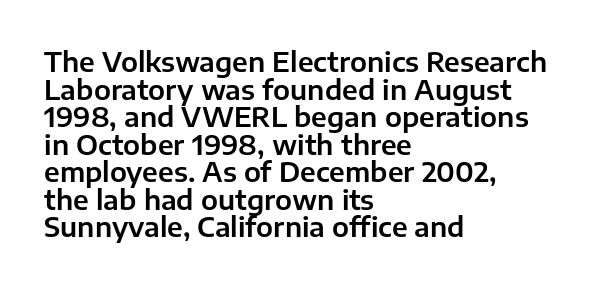
Q: Is the text italic (slanted)? A: No, it is upright.
Q: Is the text underlined? A: No.
Q: How is the paragraph aligned? A: Left-aligned.
Q: Is the spacing between letters normal or unusually wide? A: Normal.
Q: Is the spacing between lines tight, normal or loose? A: Tight.
